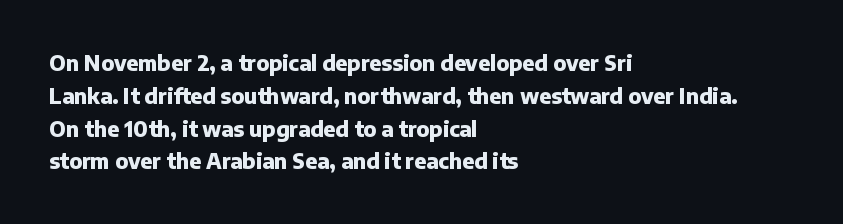
Q: Is the text bold? A: Yes.
Q: Is the text italic (slanted)? A: No, it is upright.
Q: Is the text underlined? A: No.
Q: How is the paragraph aligned? A: Left-aligned.
Q: Is the spacing between letters normal or unusually wide? A: Normal.
Q: Is the spacing between lines tight, normal or loose? A: Normal.
